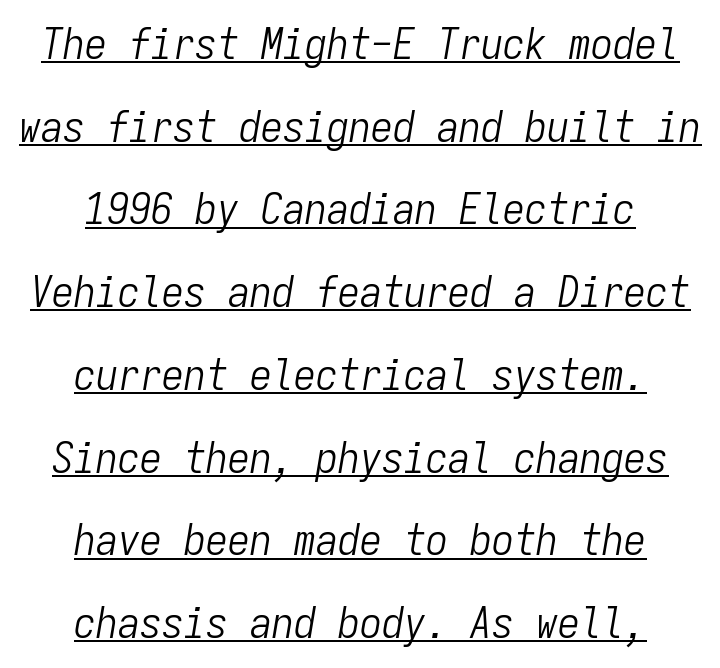
The letterforms sit shoulder to shoulder at normal distance. Is there an underline? Yes — a line sits under the letters. This sample is center-justified, so both line endings float freely. This is not heavy type; no bold has been used.
